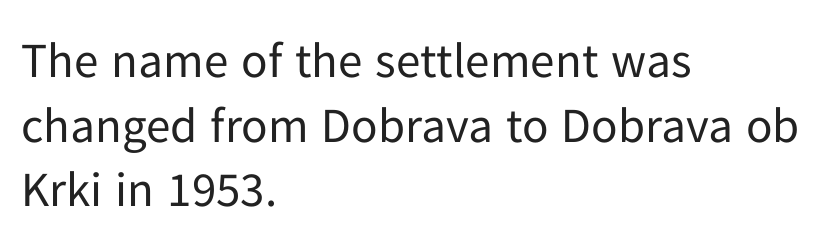
{"serif": "no", "italic": "no", "bold": "no", "weight": "regular", "width": "normal", "stroke_contrast": "low", "x_height": "medium", "monospaced": "no", "underline": "no", "align": "left", "line_spacing": "normal", "line_spacing_ratio": 1.32, "letter_spacing": "normal", "letter_spacing_em": 0.0, "glyph_px": 49}
